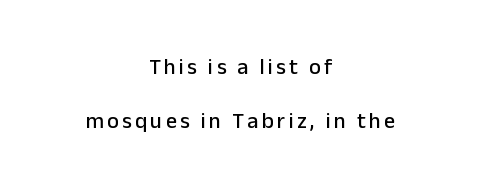
{"italic": "no", "underline": "no", "align": "center", "line_spacing": "loose", "line_spacing_ratio": 2.45, "glyph_px": 22}
